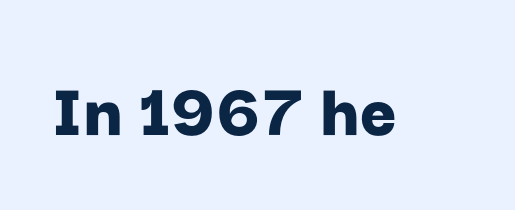
{"serif": "no", "italic": "no", "bold": "yes", "weight": "bold", "width": "normal", "stroke_contrast": "low", "x_height": "medium", "monospaced": "no", "underline": "no", "letter_spacing": "normal", "letter_spacing_em": 0.0, "glyph_px": 79}
